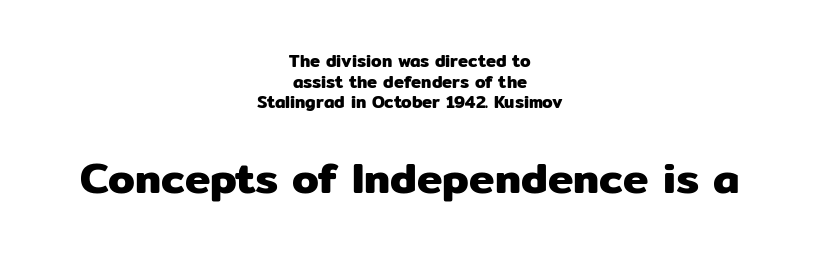
The image shows 43 px sans-serif type, upright; set centered, line spacing 1.21x, normal letter spacing, not underlined; the second (bottom) block is 2.53x larger; low stroke contrast and a medium x-height.
